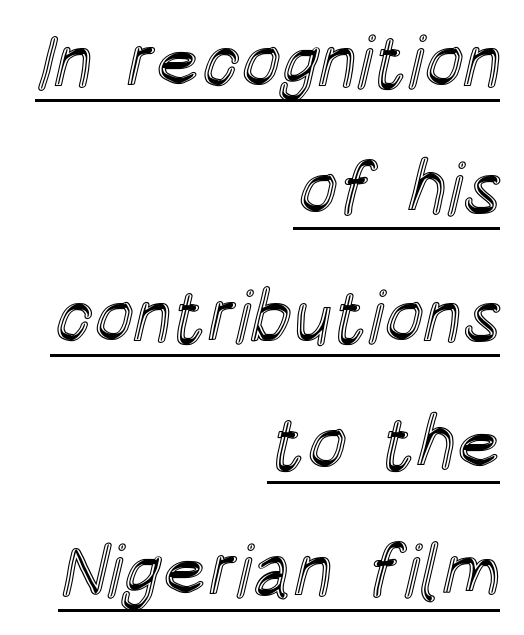
{"width": "condensed", "x_height": "large", "monospaced": "no", "underline": "yes", "align": "right", "line_spacing_ratio": 1.72, "letter_spacing": "normal", "letter_spacing_em": 0.0, "glyph_px": 74}
